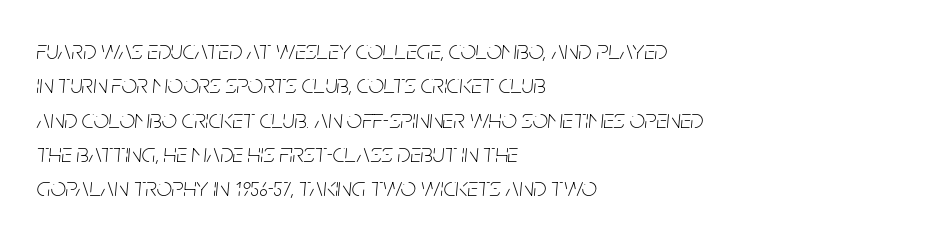
The image shows 27 px text type, italic (leaning right); set left-aligned, normal line spacing (1.27x), normal letter spacing, not underlined.
